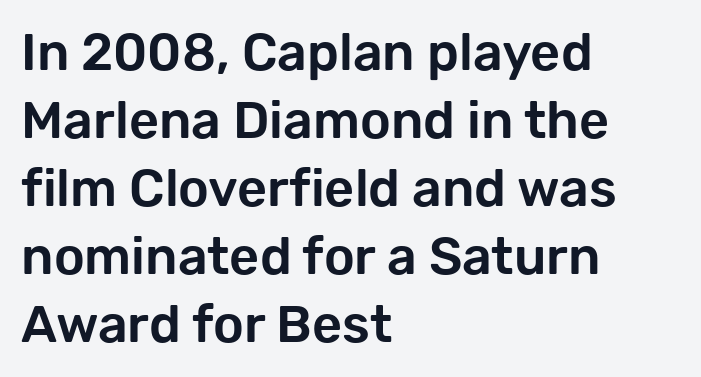
The image shows 52 px sans-serif type, upright; set left-aligned, normal line spacing (1.31x), normal letter spacing, not underlined; low stroke contrast and a medium x-height.
